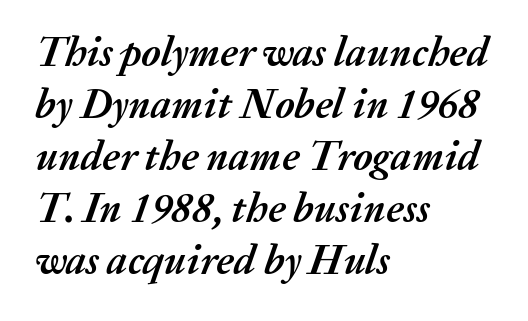
{"italic": "yes", "lean": "right", "slant_degrees": 20, "bold": "yes", "weight": "semibold", "width": "normal", "stroke_contrast": "medium", "x_height": "medium", "monospaced": "no", "underline": "no", "align": "left", "line_spacing": "normal", "line_spacing_ratio": 1.27, "letter_spacing": "normal", "letter_spacing_em": 0.0, "glyph_px": 41}
